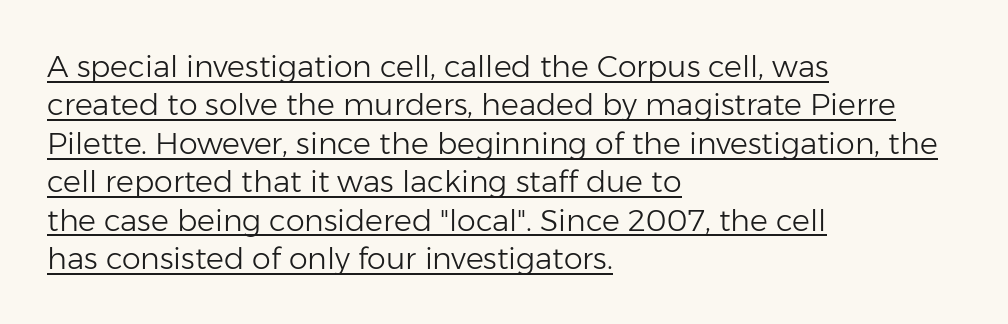
{"serif": "no", "italic": "no", "bold": "no", "weight": "light", "width": "normal", "stroke_contrast": "low", "x_height": "medium", "monospaced": "no", "underline": "yes", "align": "left", "line_spacing": "normal", "line_spacing_ratio": 1.28, "letter_spacing": "normal", "letter_spacing_em": 0.0, "glyph_px": 30}
